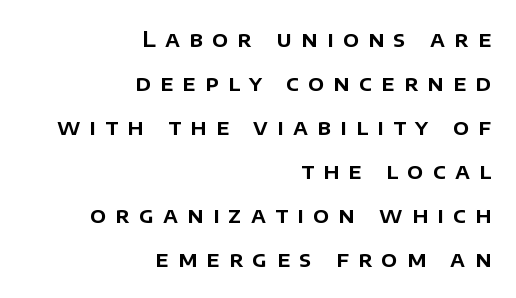
Q: Is the text italic (slanted)? A: No, it is upright.
Q: Is the text underlined? A: No.
Q: How is the paragraph aligned? A: Right-aligned.
Q: Is the spacing between letters normal or unusually wide? A: Unusually wide.
Q: Is the spacing between lines tight, normal or loose? A: Loose.
